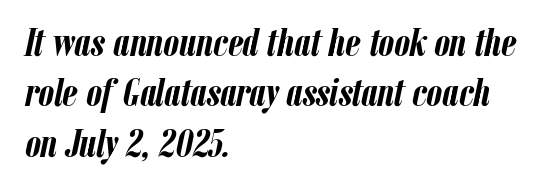
The image shows 39 px semibold, condensed type, italic (leaning right); set left-aligned, normal line spacing (1.29x), normal letter spacing, not underlined; low stroke contrast and a medium x-height.
